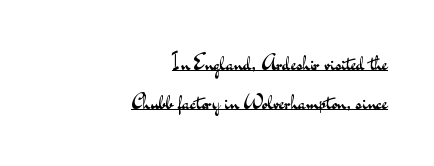
Each line of the rendering has a horizontal stroke beneath the glyphs. Reading down the block, your eye finds every line finishing at a fixed right position. Nobody touched the tracking dial on this one. Vertical stems look standard width or narrower in stroke.
